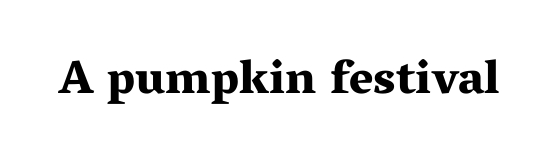
The image shows 47 px bold, wide serif type, upright; set normal letter spacing, not underlined; medium stroke contrast and a medium x-height.
